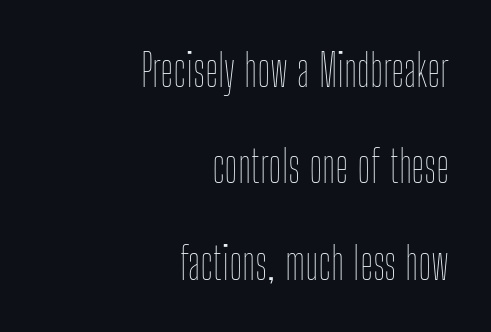
Q: Is the text bold? A: No.
Q: Is the text italic (slanted)? A: No, it is upright.
Q: Is the text underlined? A: No.
Q: How is the paragraph aligned? A: Right-aligned.
Q: Is the spacing between letters normal or unusually wide? A: Normal.
Q: Is the spacing between lines tight, normal or loose? A: Loose.
Q: Width (condensed, normal, or wide)? A: Condensed.
Q: Stroke contrast? A: Low.
Q: x-height? A: Medium.
Q: Monospaced? A: No.
